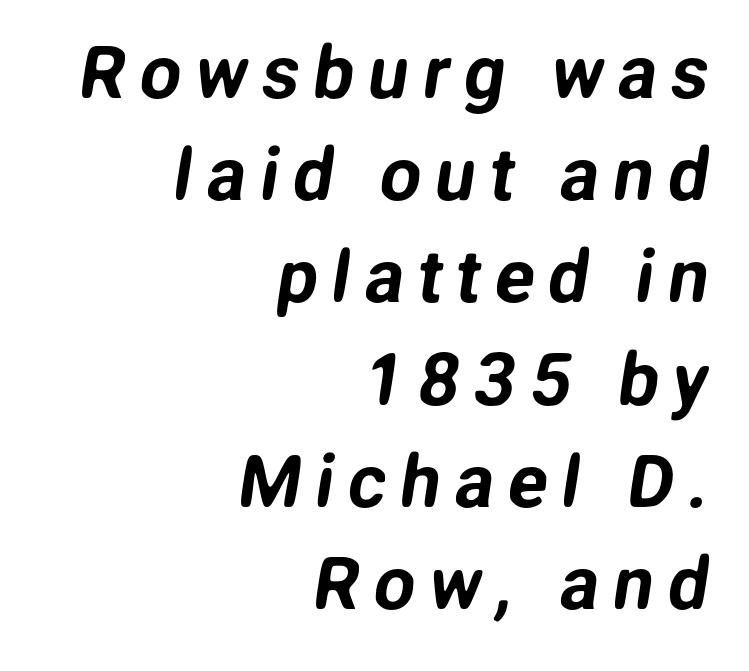
Q: Is the typeface a serif or a sans-serif typeface? A: Sans-serif.
Q: Is the text underlined? A: No.
Q: How is the paragraph aligned? A: Right-aligned.
Q: Is the spacing between lines tight, normal or loose? A: Normal.
Q: Width (condensed, normal, or wide)? A: Normal.
Q: Stroke contrast? A: Low.
Q: x-height? A: Medium.
Q: Monospaced? A: No.
